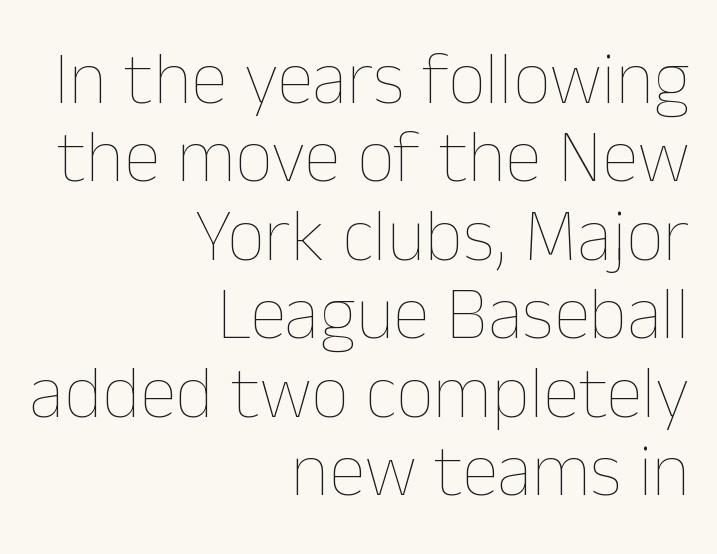
The image shows 74 px thin type, upright; set right-aligned, tight line spacing (1.06x), normal letter spacing, not underlined; low stroke contrast and a medium x-height.
